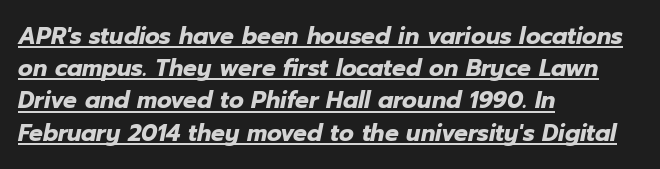
In terms of posture, this sample is oblique. A continuous stroke trails under the words, as in a hyperlink. How heavy is the stroke? Heavy — this is a bold. The setting favours the left margin, as ordinary paragraphs usually do. Glyph-to-glyph distance matches everyday printed text. Whoever set this chose a conventional vertical rhythm.
